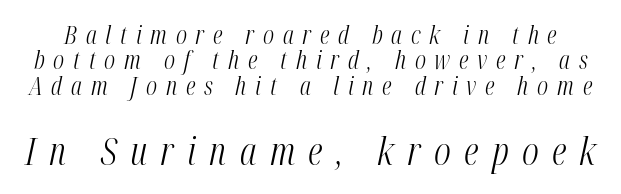
The image shows 38 px light, condensed type, italic (leaning right); set tight line spacing (1.02x), unusually wide letter spacing (+0.35 em), not underlined; the second (bottom) block is 1.52x larger; medium stroke contrast and a medium x-height.
